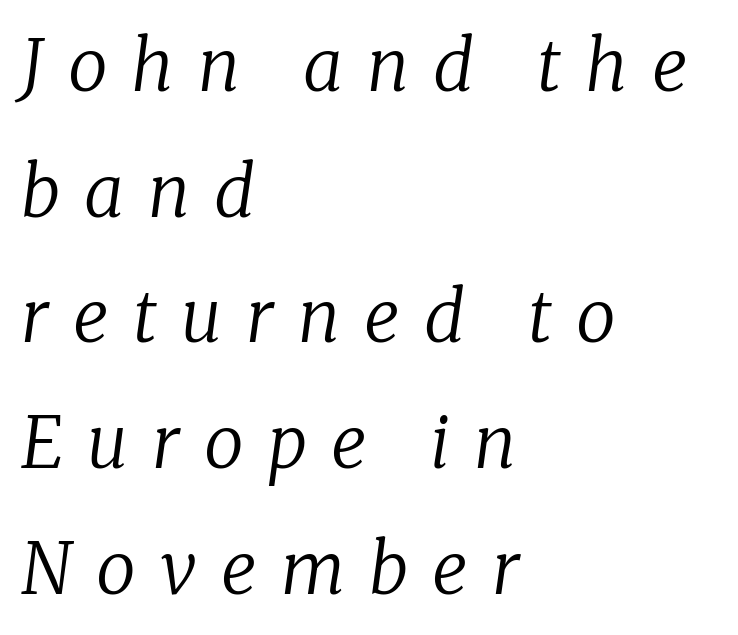
The image shows 71 px regular-weight serif type, italic (leaning right); set left-aligned, line spacing 1.77x, unusually wide letter spacing (+0.34 em), not underlined; low stroke contrast and a medium x-height.
